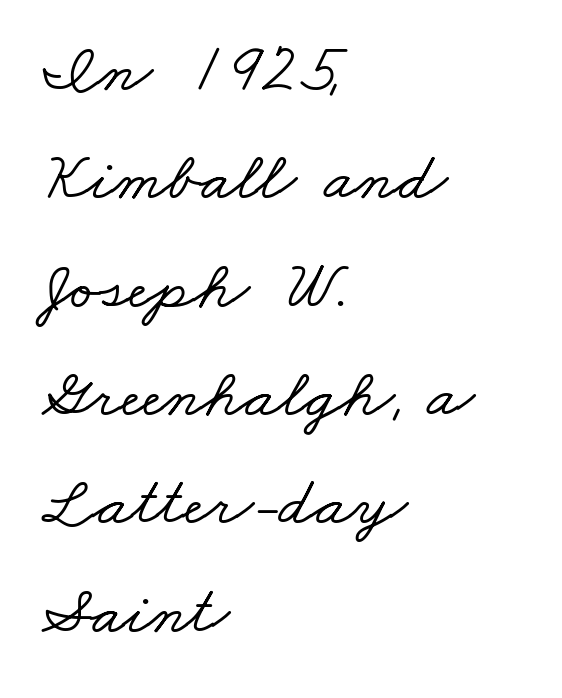
These lines stack with their left ends in a neat column. Each row of text sits above clean, open space. You can tell from the footed stems that serif type was used. A typesetter would call this proportional, since set widths differ per character.
